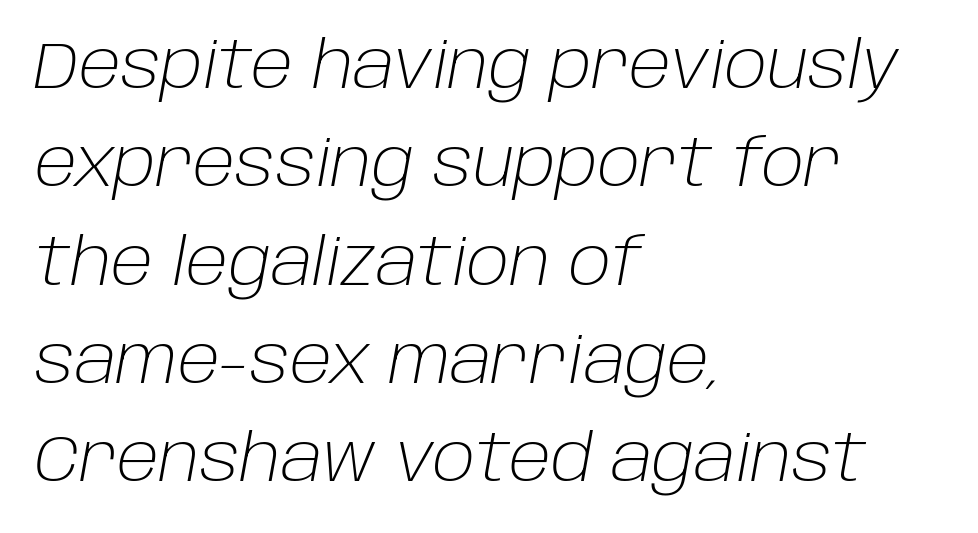
{"italic": "yes", "lean": "right", "slant_degrees": 10, "bold": "no", "weight": "light", "width": "normal", "stroke_contrast": "low", "x_height": "large", "monospaced": "no", "underline": "no", "align": "left", "line_spacing": "normal", "line_spacing_ratio": 1.49, "letter_spacing": "normal", "letter_spacing_em": 0.0, "glyph_px": 66}
